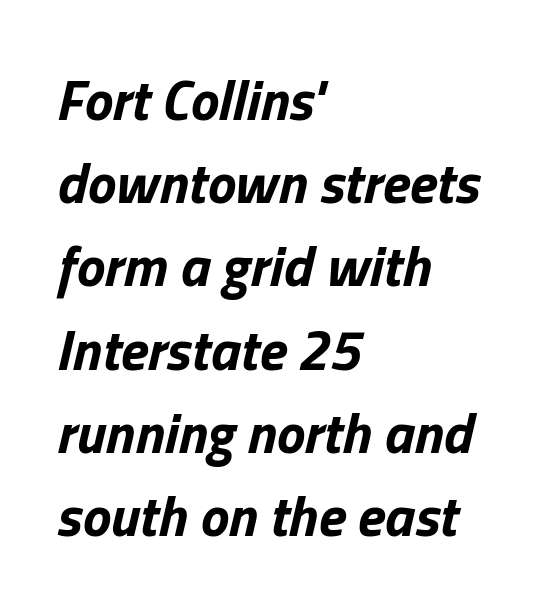
Q: Is the text bold? A: Yes.
Q: Is the text italic (slanted)? A: Yes, it leans right by about 13 degrees.
Q: Is the text underlined? A: No.
Q: How is the paragraph aligned? A: Left-aligned.
Q: Is the spacing between letters normal or unusually wide? A: Normal.
Q: Is the spacing between lines tight, normal or loose? A: Normal.
Q: Width (condensed, normal, or wide)? A: Normal.
Q: Stroke contrast? A: Low.
Q: x-height? A: Medium.
Q: Monospaced? A: No.
